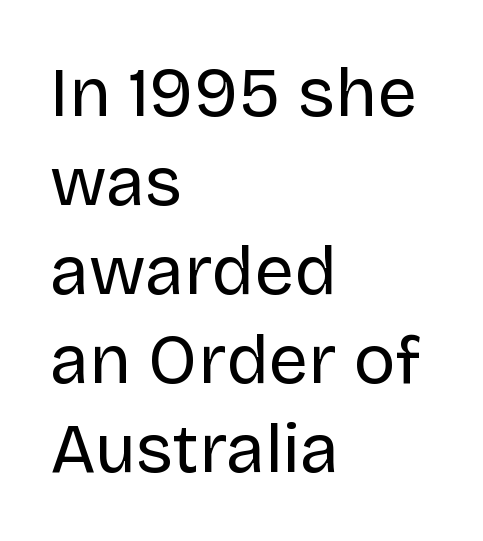
Q: Is the text bold? A: No.
Q: Is the text italic (slanted)? A: No, it is upright.
Q: Is the typeface a serif or a sans-serif typeface? A: Sans-serif.
Q: Is the text underlined? A: No.
Q: How is the paragraph aligned? A: Left-aligned.
Q: Is the spacing between letters normal or unusually wide? A: Normal.
Q: Is the spacing between lines tight, normal or loose? A: Normal.
Q: Width (condensed, normal, or wide)? A: Normal.
Q: Stroke contrast? A: Low.
Q: x-height? A: Large.
Q: Monospaced? A: No.
